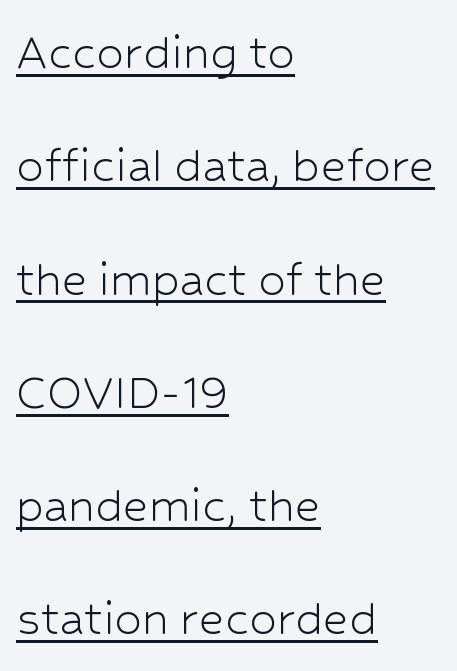
The image shows 55 px light sans-serif type, upright; set left-aligned, loose line spacing (2.06x), normal letter spacing, underlined; low stroke contrast and a medium x-height.
